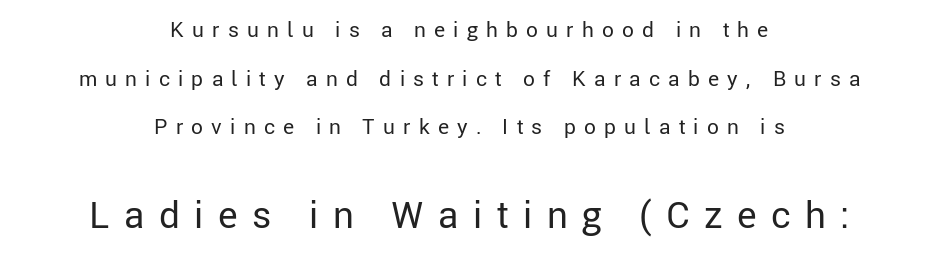
Q: Is the text bold? A: No.
Q: Is the text italic (slanted)? A: No, it is upright.
Q: Is the typeface a serif or a sans-serif typeface? A: Sans-serif.
Q: Is the text underlined? A: No.
Q: How is the paragraph aligned? A: Centered.
Q: Is the spacing between letters normal or unusually wide? A: Unusually wide.
Q: Is the spacing between lines tight, normal or loose? A: Loose.
Q: Which block of text is set in a larger size, the first (top) or the second (bottom)? A: The second (bottom) one.
Q: Width (condensed, normal, or wide)? A: Normal.
Q: Stroke contrast? A: Low.
Q: x-height? A: Medium.
Q: Monospaced? A: No.
